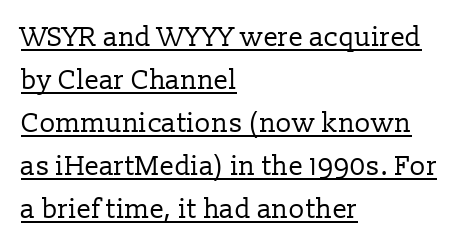
The face used here is rendered with its standard letterfit. Which margin do the lines hug? The left one — the right edge is uneven. The words here are underlined. The leading is moderate, giving the passage an even texture. It's the straight-up-and-down kind of type. The weight tops out at a normal text grade.
